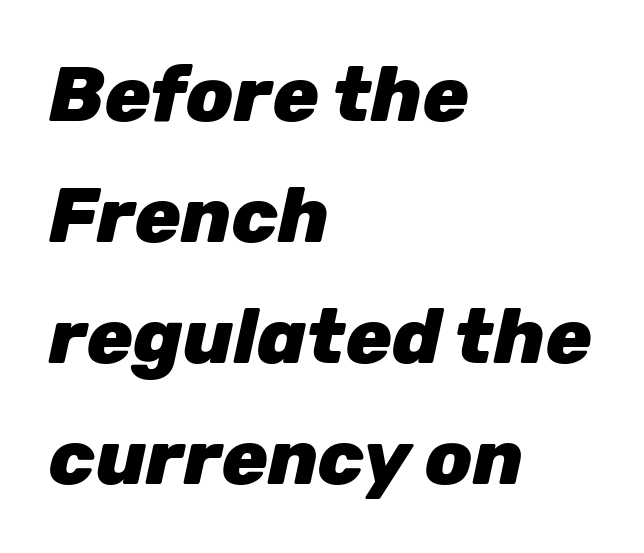
Q: Is the text bold? A: Yes.
Q: Is the text italic (slanted)? A: Yes, it leans right by about 12 degrees.
Q: Is the text underlined? A: No.
Q: How is the paragraph aligned? A: Left-aligned.
Q: Is the spacing between letters normal or unusually wide? A: Normal.
Q: Is the spacing between lines tight, normal or loose? A: Normal.
Q: Width (condensed, normal, or wide)? A: Normal.
Q: Stroke contrast? A: Low.
Q: x-height? A: Medium.
Q: Monospaced? A: No.
